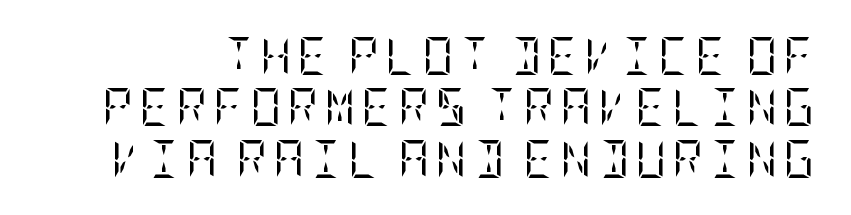
Do the letters lean? They stand straight. Vertical spacing — default. The weight would be labelled regular, book, light, or lighter still. Are there feet on the stems? There are — it's a serif. Quick note: underline off.
